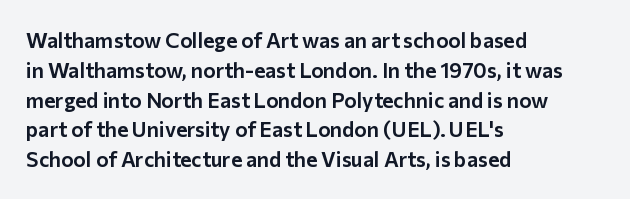
The image shows 21 px text type, upright; set left-aligned, normal line spacing (1.42x), normal letter spacing, not underlined.
